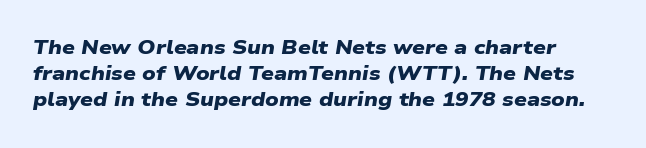
This sample uses plain, unmodified letter spacing. The gap between lines stays unmarked. Students, observe: this is what conventionally led text looks like. What weight is shown? A full bold with thick strokes.
